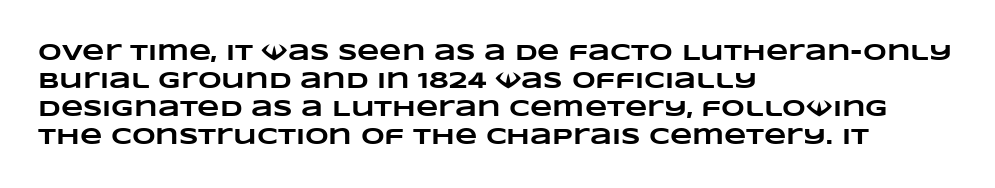
The image shows 23 px bold type; set left-aligned, line spacing 1.22x, normal letter spacing, not underlined.
